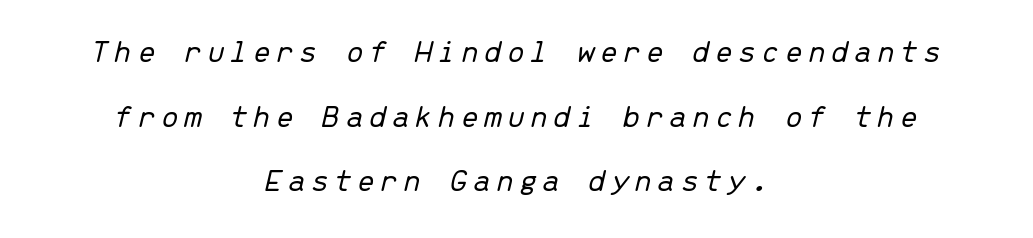
The image shows 33 px light type, italic (leaning right), monospaced; set centered, loose line spacing (1.96x), not underlined; low stroke contrast and a medium x-height.
